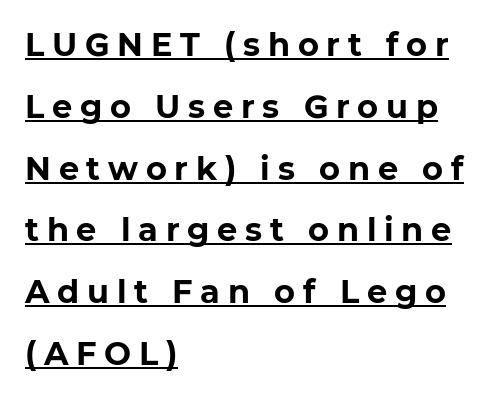
These characters rest on top of a visible drawn line. Line beginnings align vertically; line endings do not. As a designer I'd log this as weight 700, bold. Each letter's strokes conclude bluntly, with no projecting serifs.
